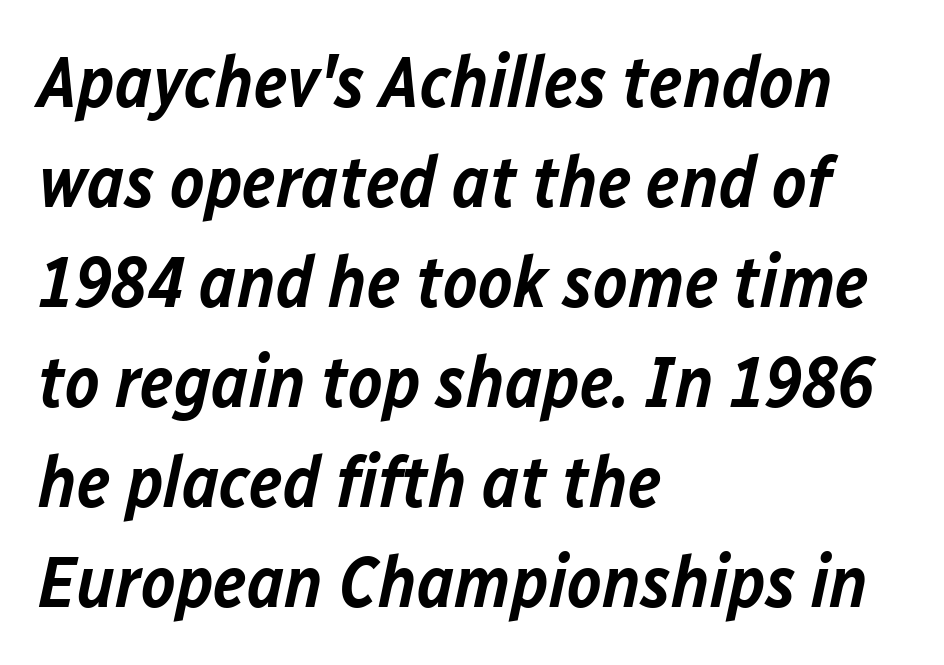
A typesetter would call this proportional, since set widths differ per character. Would a proofreader flag this as italicized? Yes. The string is rendered with underlining switched off. These lines keep a tight, regular rhythm from letter to letter. These lines sit exactly where default settings would place them.
